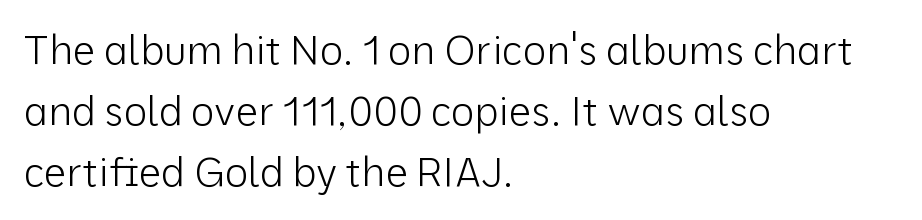
Q: Is the text bold? A: No.
Q: Is the text italic (slanted)? A: No, it is upright.
Q: Is the typeface a serif or a sans-serif typeface? A: Sans-serif.
Q: Is the text underlined? A: No.
Q: How is the paragraph aligned? A: Left-aligned.
Q: Is the spacing between letters normal or unusually wide? A: Normal.
Q: Is the spacing between lines tight, normal or loose? A: Normal.
Q: Width (condensed, normal, or wide)? A: Normal.
Q: Stroke contrast? A: Low.
Q: x-height? A: Medium.
Q: Monospaced? A: No.
